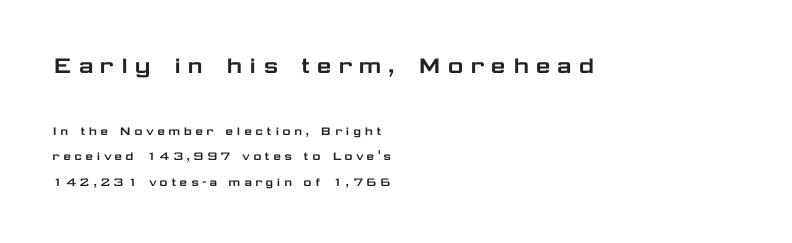
{"italic": "no", "underline": "no", "align": "left", "line_spacing_ratio": 1.85, "letter_spacing": "wide", "letter_spacing_em": 0.2, "larger_block": "first", "size_ratio": 1.93, "glyph_px": 27}
